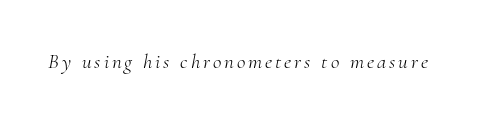
The image shows 21 px text type, italic (leaning right); set not underlined.
